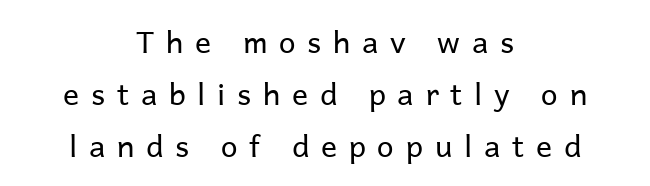
{"serif": "no", "italic": "no", "bold": "no", "weight": "regular", "width": "normal", "stroke_contrast": "low", "x_height": "medium", "monospaced": "no", "underline": "no", "align": "center", "line_spacing_ratio": 1.74, "letter_spacing": "wide", "letter_spacing_em": 0.39, "glyph_px": 30}
